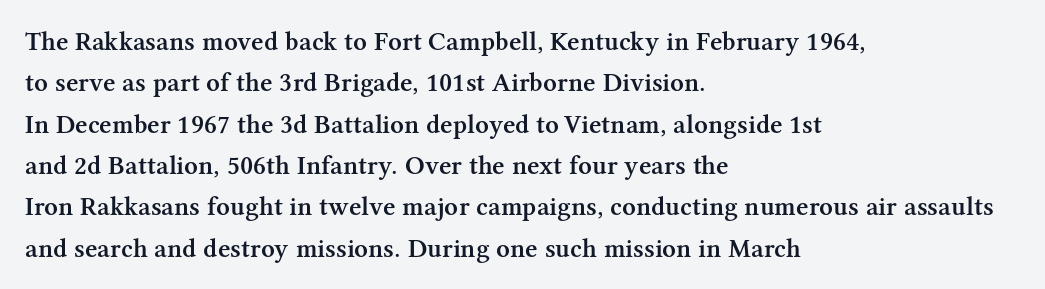
A student would call this left alignment; a typographer would say flush left, rag right. Line spacing here is normal. Tracking value appears to be zero — textbook default spacing. A typesetter would mark this as roman, not italic. Each glyph is drawn with semibold strokes, heavier than normal yet not fully bold. The strip under each line holds only bare page.
